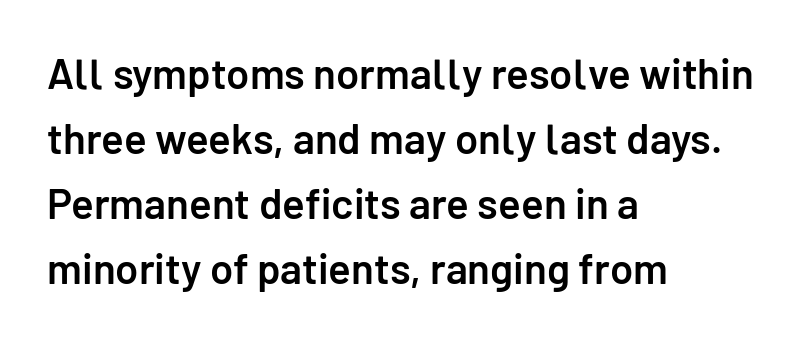
Q: Is the text bold? A: Semi-bold.
Q: Is the text italic (slanted)? A: No, it is upright.
Q: Is the typeface a serif or a sans-serif typeface? A: Sans-serif.
Q: Is the text underlined? A: No.
Q: How is the paragraph aligned? A: Left-aligned.
Q: Is the spacing between letters normal or unusually wide? A: Normal.
Q: Is the spacing between lines tight, normal or loose? A: Normal.
Q: Width (condensed, normal, or wide)? A: Normal.
Q: Stroke contrast? A: Low.
Q: x-height? A: Medium.
Q: Monospaced? A: No.
